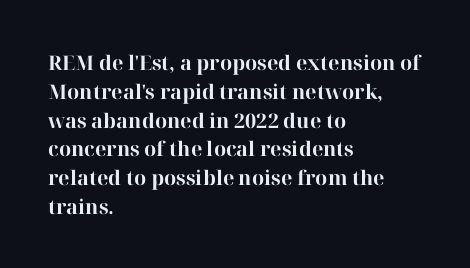
Line starts are locked; line ends wander. Bold? Absolutely — the strokes are thick and heavy. Nobody touched the tracking dial on this one. Bare-footed words on every line. These lines sit exactly where default settings would place them.
